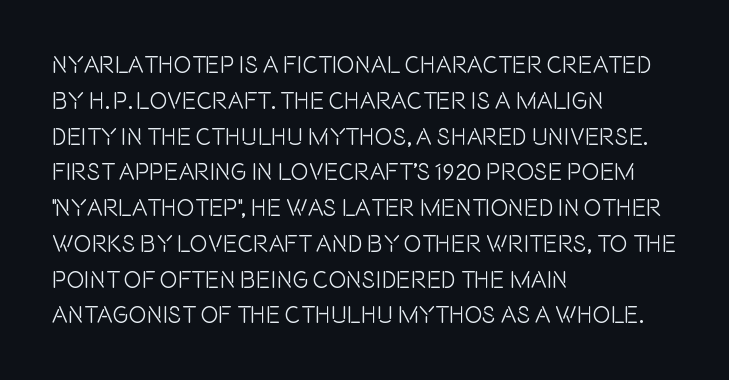
The image shows 24 px text type, upright; set left-aligned, normal line spacing (1.49x), normal letter spacing, not underlined.
